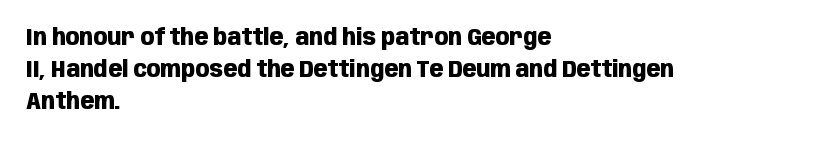
The image shows 23 px bold type, upright; set left-aligned, normal line spacing (1.4x), normal letter spacing, not underlined.
